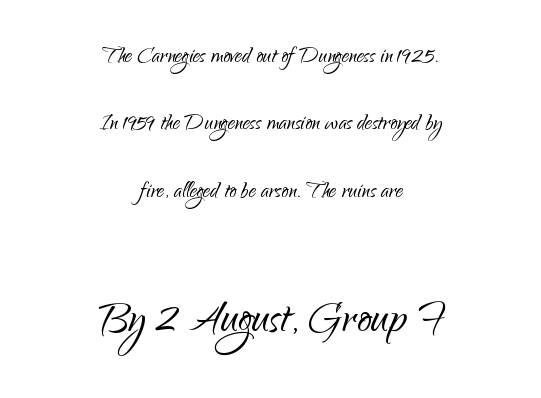
Q: Is the text bold? A: No.
Q: Is the text italic (slanted)? A: Yes.
Q: Is the typeface a serif or a sans-serif typeface? A: Sans-serif.
Q: Is the text underlined? A: No.
Q: How is the paragraph aligned? A: Centered.
Q: Is the spacing between letters normal or unusually wide? A: Normal.
Q: Is the spacing between lines tight, normal or loose? A: Loose.
Q: Which block of text is set in a larger size, the first (top) or the second (bottom)? A: The second (bottom) one.
Q: Width (condensed, normal, or wide)? A: Normal.
Q: Stroke contrast? A: Low.
Q: x-height? A: Small.
Q: Monospaced? A: No.
